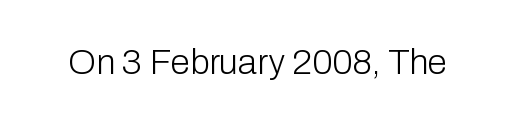
{"serif": "no", "italic": "no", "bold": "no", "weight": "light", "width": "normal", "stroke_contrast": "low", "x_height": "medium", "monospaced": "no", "underline": "no", "letter_spacing": "normal", "letter_spacing_em": 0.0, "glyph_px": 35}
